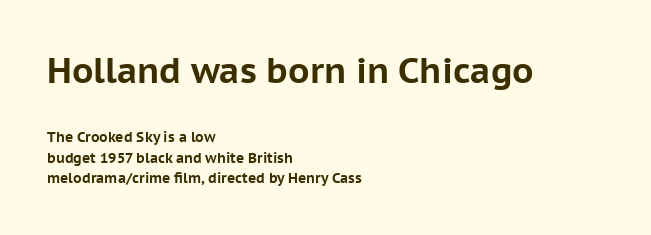
Q: Is the text bold? A: Yes.
Q: Is the text italic (slanted)? A: No, it is upright.
Q: Is the typeface a serif or a sans-serif typeface? A: Sans-serif.
Q: Is the text underlined? A: No.
Q: How is the paragraph aligned? A: Left-aligned.
Q: Is the spacing between letters normal or unusually wide? A: Normal.
Q: Is the spacing between lines tight, normal or loose? A: Normal.
Q: Which block of text is set in a larger size, the first (top) or the second (bottom)? A: The first (top) one.
Q: Width (condensed, normal, or wide)? A: Normal.
Q: Stroke contrast? A: Low.
Q: x-height? A: Medium.
Q: Monospaced? A: No.
